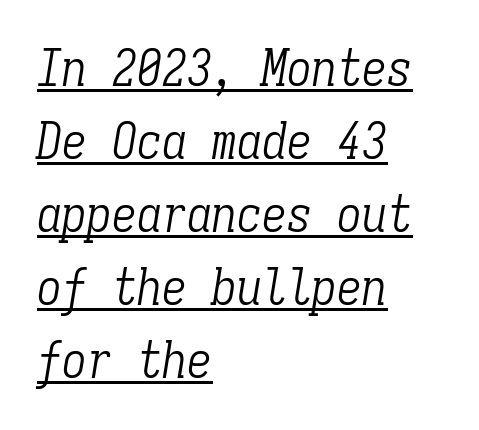
The image shows 50 px light, condensed serif type, italic (leaning right), monospaced; set left-aligned, normal line spacing (1.46x), normal letter spacing, underlined; low stroke contrast and a medium x-height.
